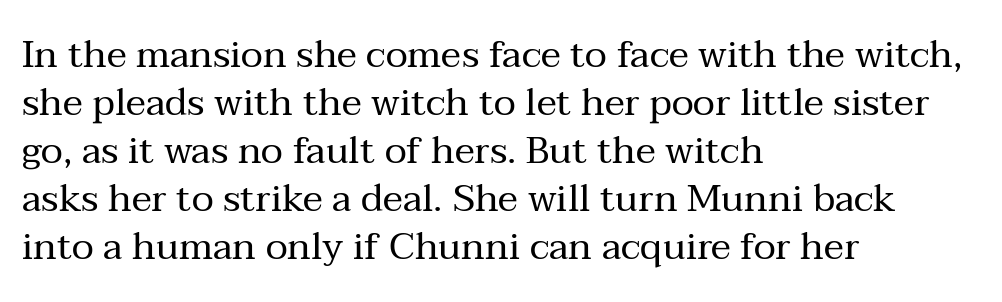
The image shows 38 px regular-weight serif type, upright; set left-aligned, normal line spacing (1.26x), normal letter spacing, not underlined; medium stroke contrast and a medium x-height.
